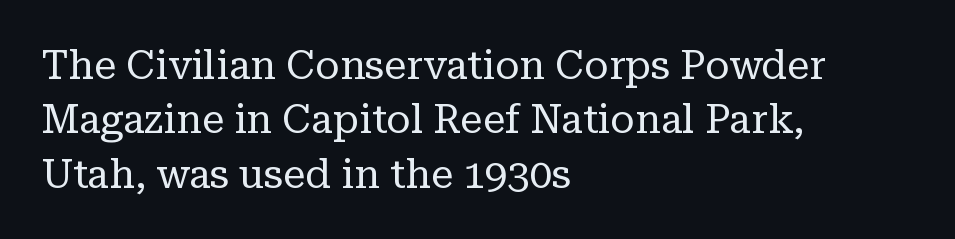
The image shows 40 px regular-weight serif type, upright; set left-aligned, normal line spacing (1.36x), normal letter spacing, not underlined; low stroke contrast and a medium x-height.
